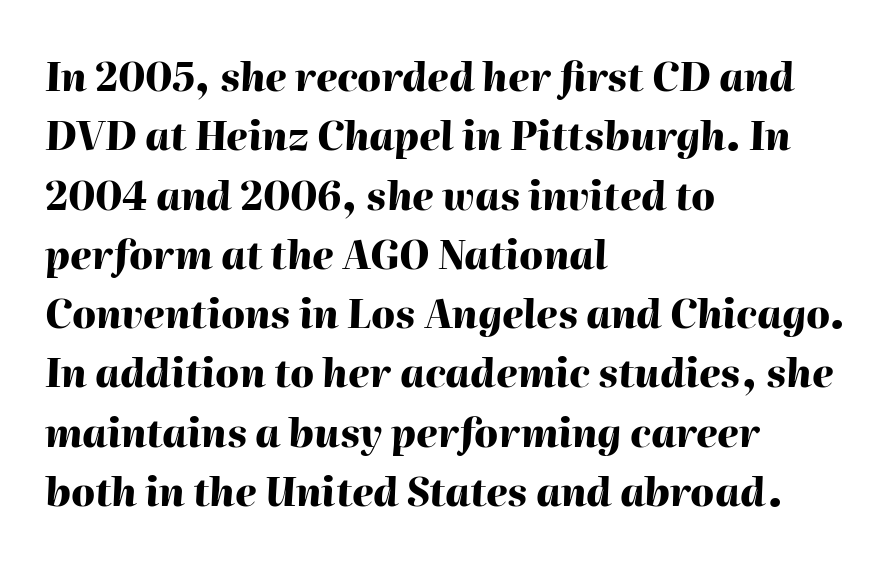
{"italic": "yes", "lean": "right", "slant_degrees": 2, "bold": "yes", "weight": "heavy", "width": "normal", "stroke_contrast": "high", "x_height": "medium", "monospaced": "no", "underline": "no", "align": "left", "line_spacing": "normal", "line_spacing_ratio": 1.52, "letter_spacing": "normal", "letter_spacing_em": 0.0, "glyph_px": 39}
